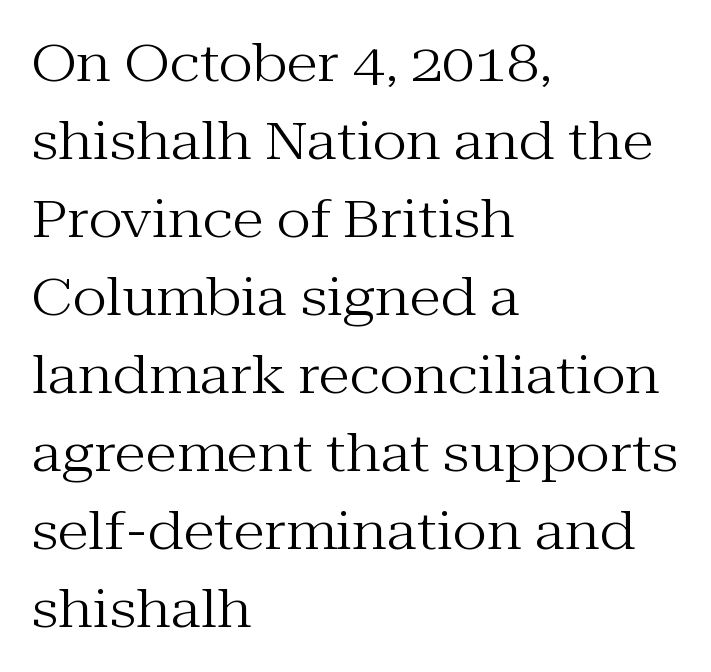
Is there any slant? The stems are plumb. The glyphs are unaccompanied by any horizontal stroke below them. One glance says typical: line gaps are just what's usual. No chunkiness to these letters — they're not bold. Note the varied advance widths — an 'i' is clearly narrower than an 'm'.
